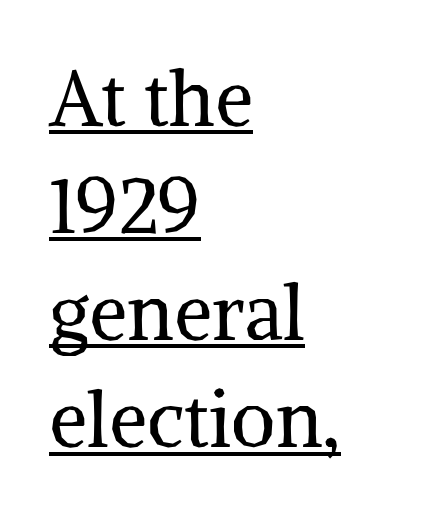
Q: Is the text bold? A: No.
Q: Is the text italic (slanted)? A: No, it is upright.
Q: Is the typeface a serif or a sans-serif typeface? A: Serif.
Q: Is the text underlined? A: Yes.
Q: How is the paragraph aligned? A: Left-aligned.
Q: Is the spacing between letters normal or unusually wide? A: Normal.
Q: Is the spacing between lines tight, normal or loose? A: Normal.
Q: Width (condensed, normal, or wide)? A: Normal.
Q: Stroke contrast? A: Medium.
Q: x-height? A: Medium.
Q: Monospaced? A: No.
